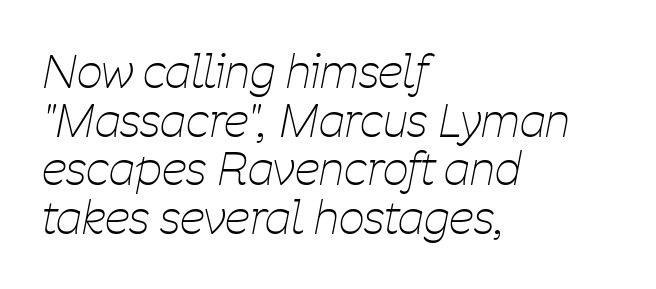
These lines are set flush left with a ragged right edge. Caption: face not bold, strokes unweighted. Notice how the stems are inclined rather than vertical — that's the hallmark of italics. Nobody drew a line under any word here. The designer dialed line spacing down below the default. The line texture is even and compact thanks to regular tracking.
